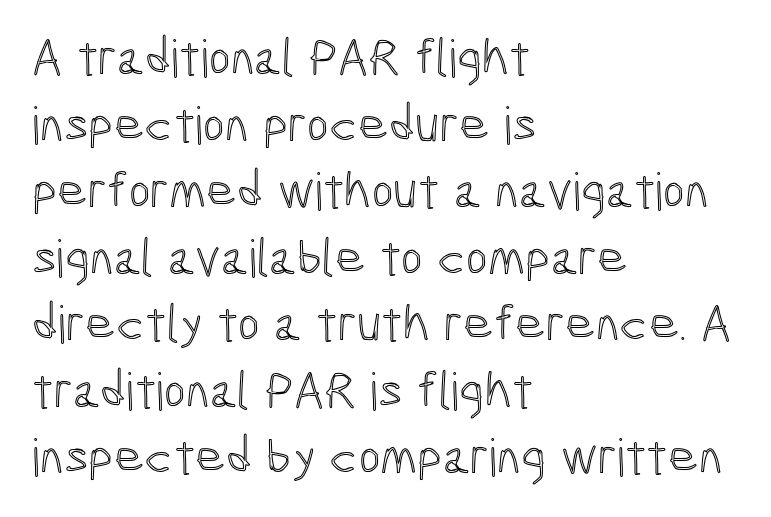
The image shows 52 px condensed type, upright; set left-aligned, normal line spacing (1.28x), normal letter spacing, not underlined; a medium x-height.
